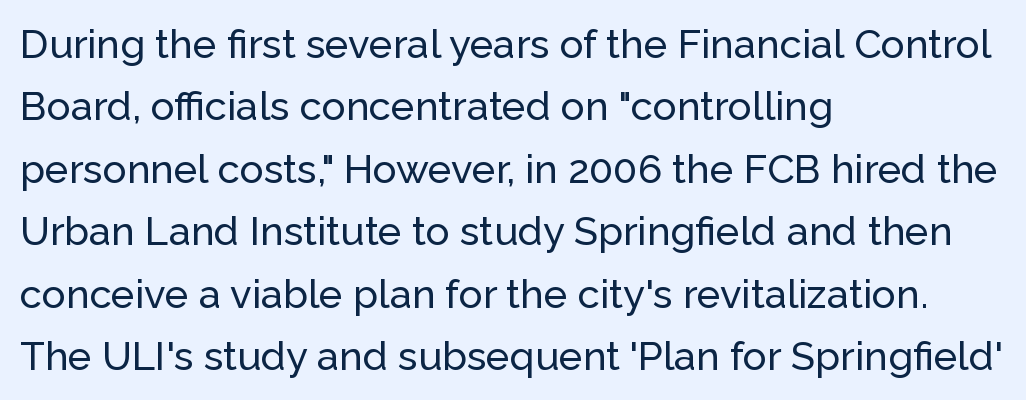
The rows are spaced the way most documents space them. These lines stack with their left ends in a neat column. Think of a printed novel: that variable character pitch is what you see here. The gap between lines stays unmarked. The type is set solid horizontally, with unmodified tracking. Nothing sits at the stroke ends, so this counts as sans-serif.
